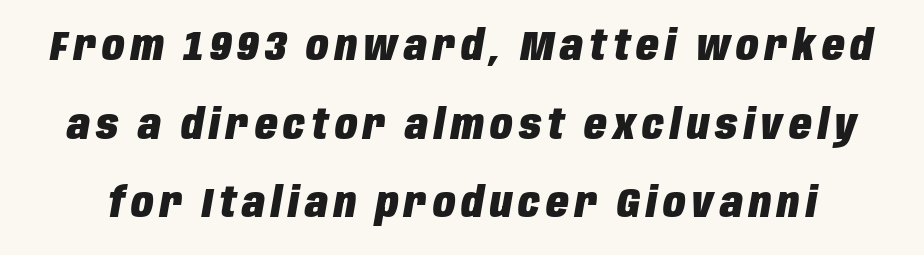
Any mark beneath the type? The region is blank. Quick note: italic. Successive baselines arrive slowly, with a big drop between each. Here the designer chose a conventional face with non-uniform glyph widths. Caption: bold face, heavy strokes.
